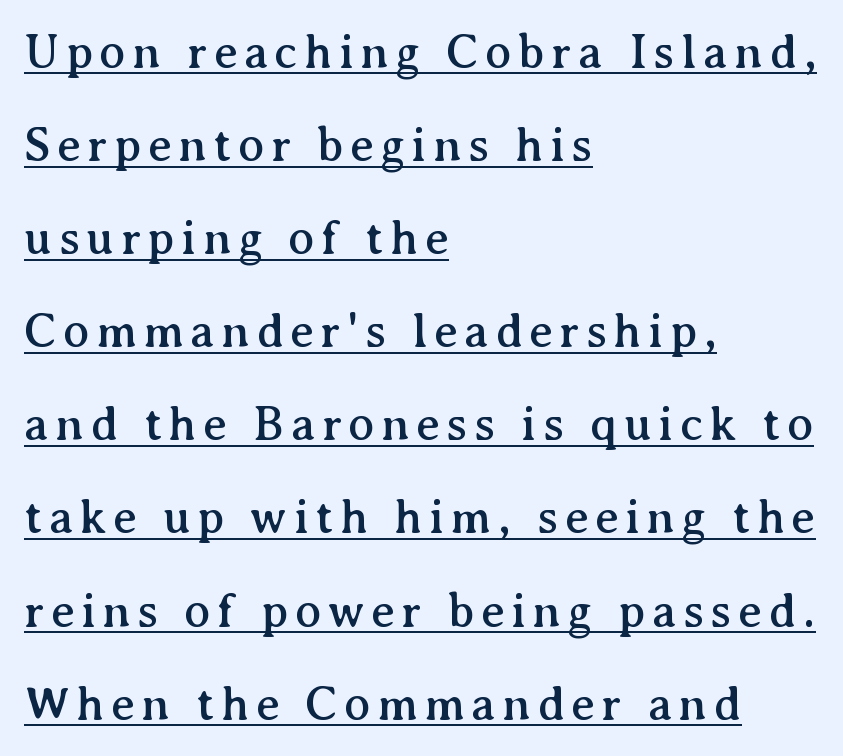
{"serif": "yes", "italic": "no", "width": "normal", "stroke_contrast": "medium", "x_height": "medium", "monospaced": "no", "underline": "yes", "align": "left", "line_spacing": "loose", "line_spacing_ratio": 1.9, "glyph_px": 49}
